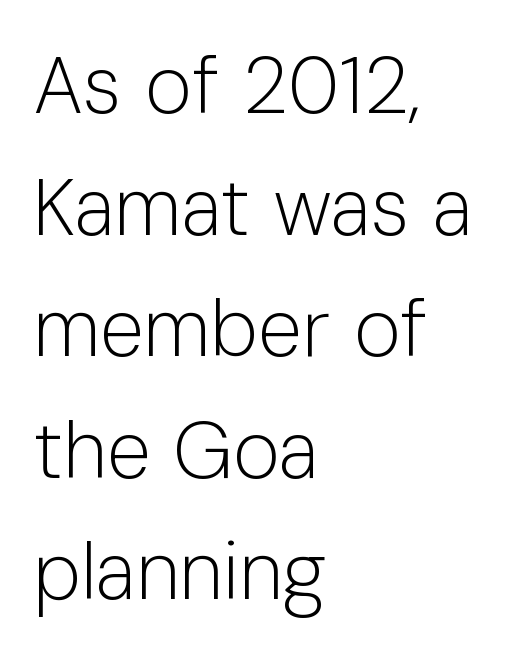
{"serif": "no", "italic": "no", "bold": "no", "weight": "light", "width": "normal", "stroke_contrast": "low", "x_height": "medium", "monospaced": "no", "underline": "no", "align": "left", "line_spacing": "normal", "line_spacing_ratio": 1.52, "letter_spacing": "normal", "letter_spacing_em": 0.0, "glyph_px": 80}
